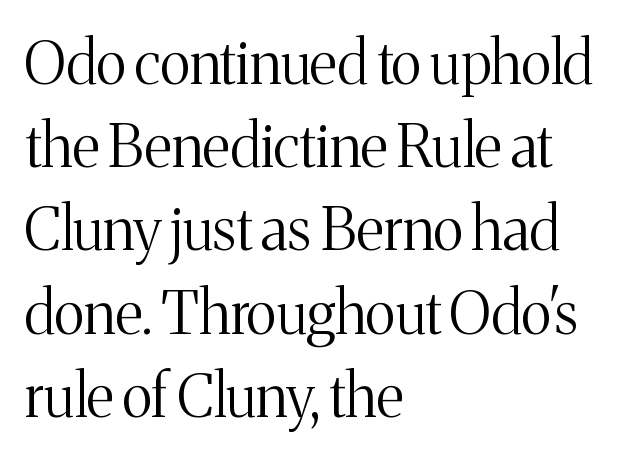
{"serif": "yes", "italic": "no", "bold": "no", "weight": "light", "width": "normal", "stroke_contrast": "medium", "x_height": "medium", "monospaced": "no", "underline": "no", "align": "left", "line_spacing": "normal", "line_spacing_ratio": 1.41, "letter_spacing": "normal", "letter_spacing_em": 0.0, "glyph_px": 59}
